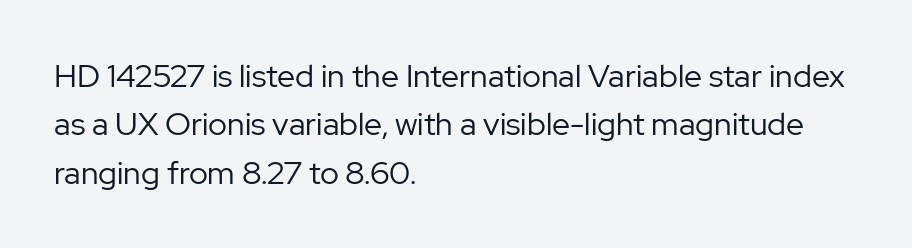
Q: Is the text bold? A: No.
Q: Is the text italic (slanted)? A: No, it is upright.
Q: Is the typeface a serif or a sans-serif typeface? A: Sans-serif.
Q: Is the text underlined? A: No.
Q: How is the paragraph aligned? A: Left-aligned.
Q: Is the spacing between letters normal or unusually wide? A: Normal.
Q: Is the spacing between lines tight, normal or loose? A: Normal.
Q: Width (condensed, normal, or wide)? A: Normal.
Q: Stroke contrast? A: Low.
Q: x-height? A: Medium.
Q: Monospaced? A: No.
